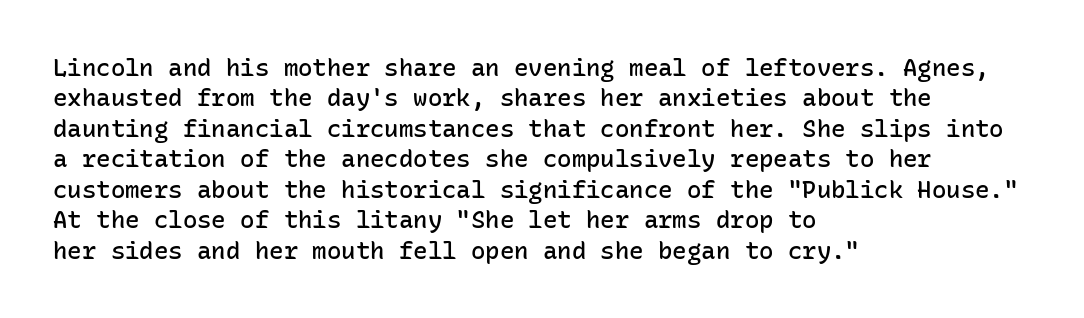
Q: Is the text bold? A: Semi-bold.
Q: Is the text italic (slanted)? A: No, it is upright.
Q: Is the text underlined? A: No.
Q: How is the paragraph aligned? A: Left-aligned.
Q: Is the spacing between letters normal or unusually wide? A: Normal.
Q: Is the spacing between lines tight, normal or loose? A: Normal.
